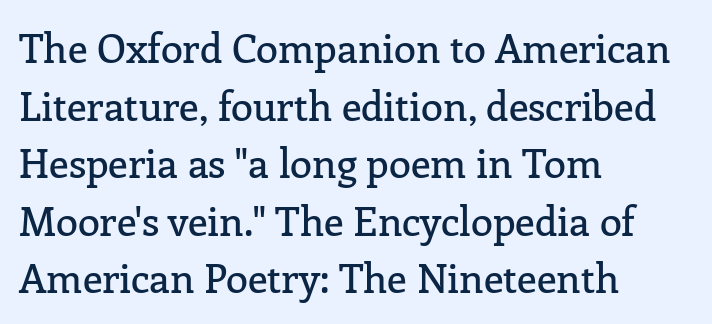
{"serif": "yes", "italic": "no", "width": "normal", "stroke_contrast": "low", "x_height": "medium", "monospaced": "no", "underline": "no", "align": "left", "line_spacing": "normal", "line_spacing_ratio": 1.44, "letter_spacing": "normal", "letter_spacing_em": 0.0, "glyph_px": 40}
